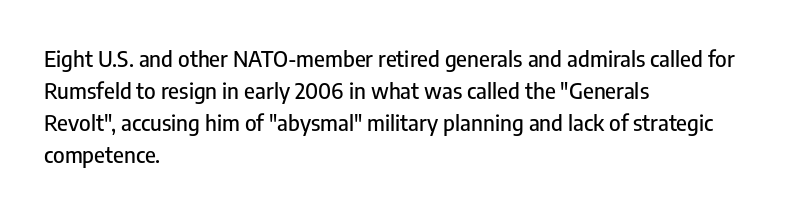
Q: Is the text italic (slanted)? A: No, it is upright.
Q: Is the text underlined? A: No.
Q: How is the paragraph aligned? A: Left-aligned.
Q: Is the spacing between letters normal or unusually wide? A: Normal.
Q: Is the spacing between lines tight, normal or loose? A: Normal.
